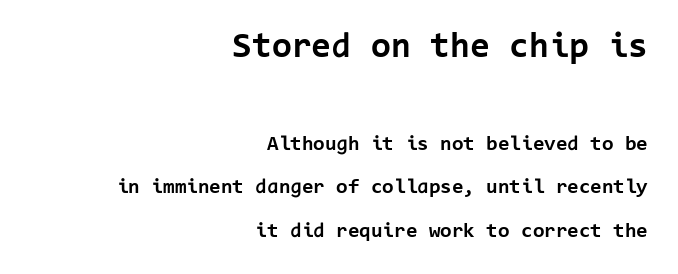
{"serif": "no", "italic": "no", "bold": "yes", "weight": "bold", "width": "normal", "stroke_contrast": "low", "x_height": "medium", "monospaced": "yes", "underline": "no", "align": "right", "line_spacing": "loose", "line_spacing_ratio": 2.08, "letter_spacing": "normal", "letter_spacing_em": 0.0, "larger_block": "first", "size_ratio": 1.71, "glyph_px": 36}
